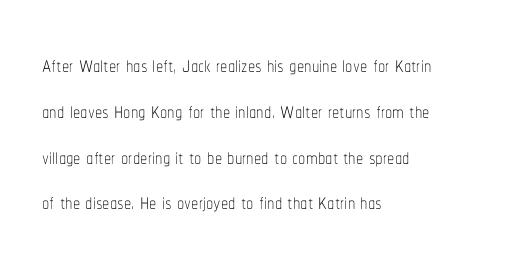
Q: Is the text bold? A: No.
Q: Is the text italic (slanted)? A: No, it is upright.
Q: Is the text underlined? A: No.
Q: How is the paragraph aligned? A: Left-aligned.
Q: Is the spacing between letters normal or unusually wide? A: Normal.
Q: Is the spacing between lines tight, normal or loose? A: Normal.
Q: Width (condensed, normal, or wide)? A: Condensed.
Q: Stroke contrast? A: Low.
Q: x-height? A: Medium.
Q: Monospaced? A: No.
